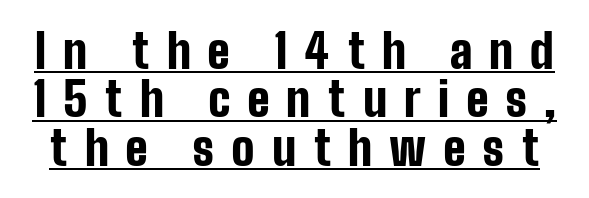
Q: Is the text bold? A: Yes.
Q: Is the text italic (slanted)? A: No, it is upright.
Q: Is the typeface a serif or a sans-serif typeface? A: Sans-serif.
Q: Is the text underlined? A: Yes.
Q: Is the spacing between letters normal or unusually wide? A: Unusually wide.
Q: Is the spacing between lines tight, normal or loose? A: Tight.
Q: Width (condensed, normal, or wide)? A: Condensed.
Q: Stroke contrast? A: Low.
Q: x-height? A: Medium.
Q: Monospaced? A: No.
